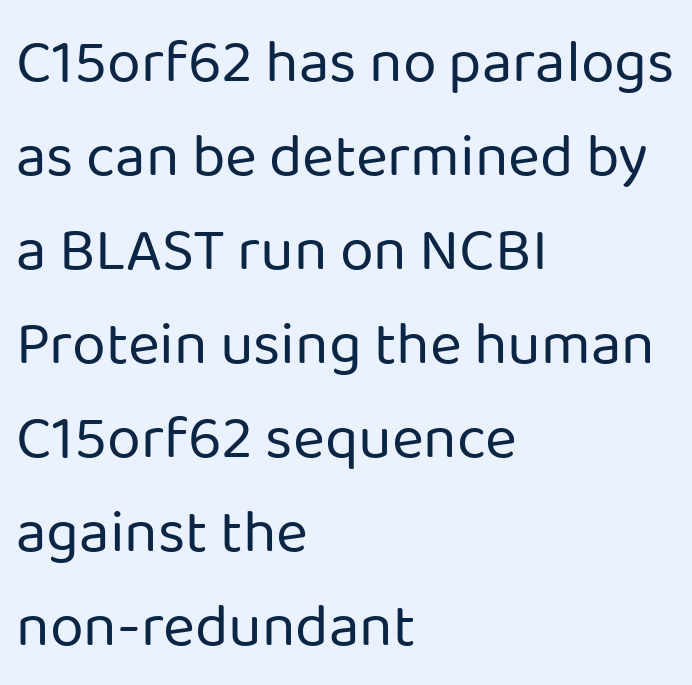
Spacing verdict: proportional, widths tailored to each character. Vertical strokes here are truly vertical. I'd call this a sans setting — the letters go barefoot. A bare baseline throughout the passage.
